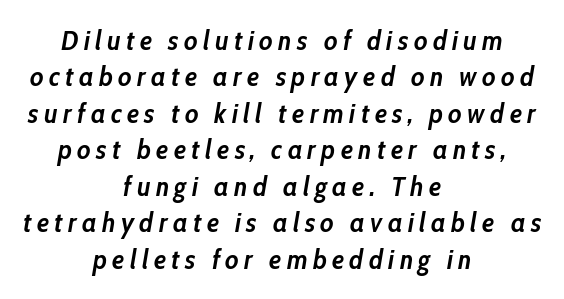
Q: Is the text bold? A: Yes.
Q: Is the text italic (slanted)? A: Yes, it leans right by about 10 degrees.
Q: Is the text underlined? A: No.
Q: How is the paragraph aligned? A: Centered.
Q: Is the spacing between letters normal or unusually wide? A: Unusually wide.
Q: Is the spacing between lines tight, normal or loose? A: Normal.
